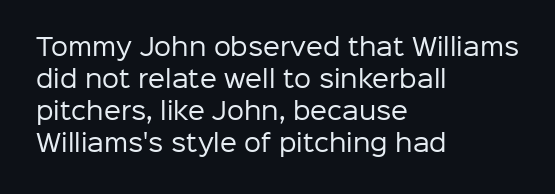
The strip under each line holds only bare page. You could call the tracking neutral — neither tight nor loose. Where is the straight margin? On the left. Upright lettering throughout. The weight tops out at a normal text grade.
